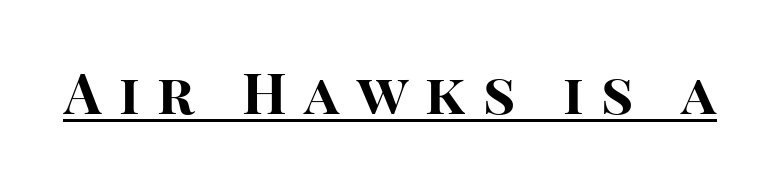
Posture: upright roman. The font family rendered here belongs to the sans-serif group. In terms of letterspacing, this is a distinctly airy, spread setting. The lettering is marked with a stroke running underneath it. Think of a printed novel: that variable character pitch is what you see here.
